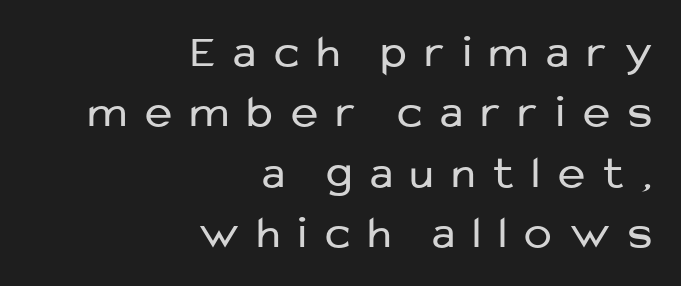
A typesetter would call this proportional, since set widths differ per character. Rule under the text: the space is simply empty. One glance says typical: line gaps are just what's usual. Letter spacing: wide.
